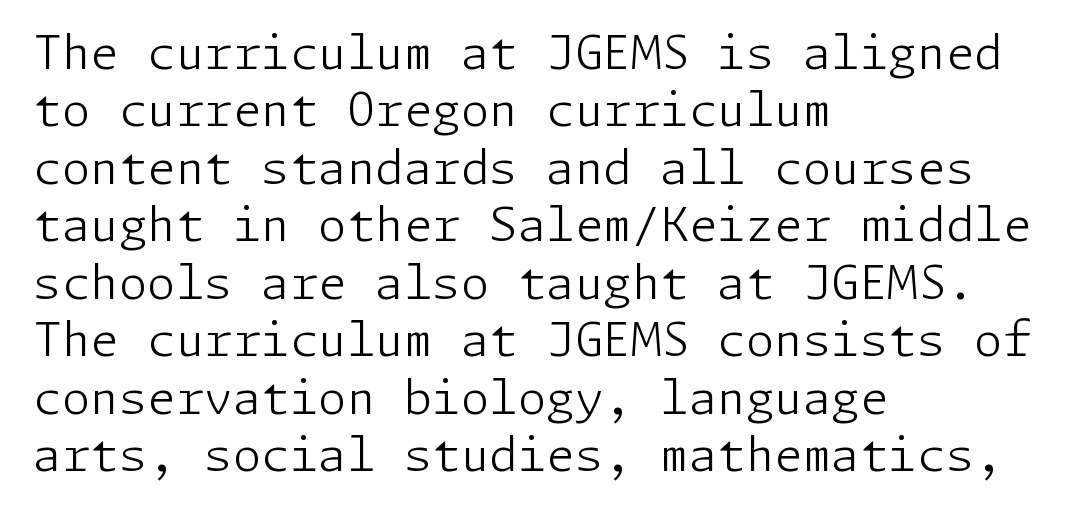
The area under the type is left untouched. Each line starts at the same left margin while the right side varies. In terms of leading, this rendering sits right in the middle. Weight: not bold — regular or lighter.
